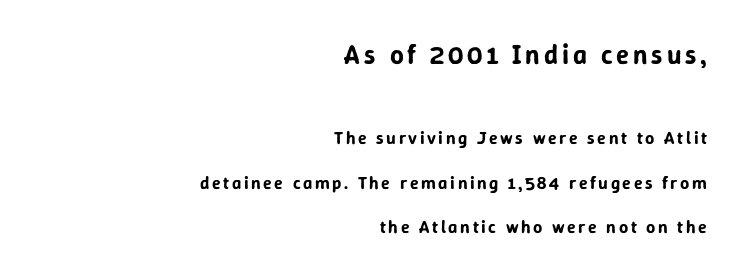
The image shows 27 px text type, upright; set right-aligned, loose line spacing (2.49x), not underlined; the first (top) block is 1.5x larger.
